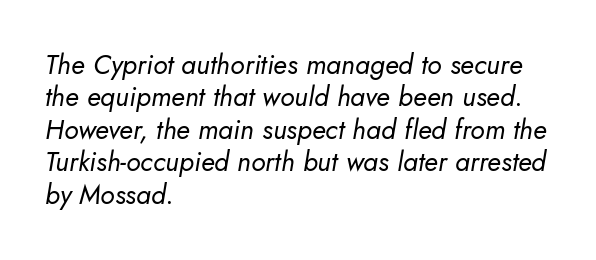
The image shows 27 px text type, italic (leaning right); set left-aligned, line spacing 1.2x, normal letter spacing, not underlined.
